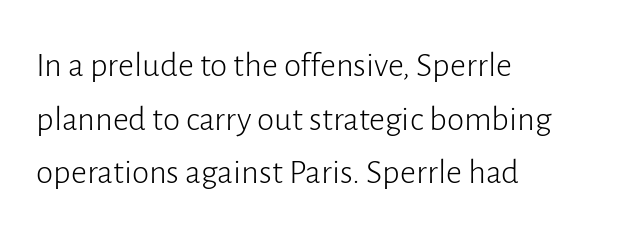
The image shows 35 px light sans-serif type, upright; set left-aligned, normal line spacing (1.53x), normal letter spacing, not underlined; low stroke contrast and a medium x-height.
